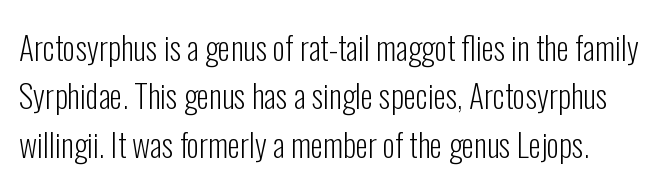
Just letters on the line, the space beneath them empty. Do the letters lean? They stand straight. The designer left line spacing at the default. No heavy texture on the line: the type isn't bold. Classification — sans serif.
